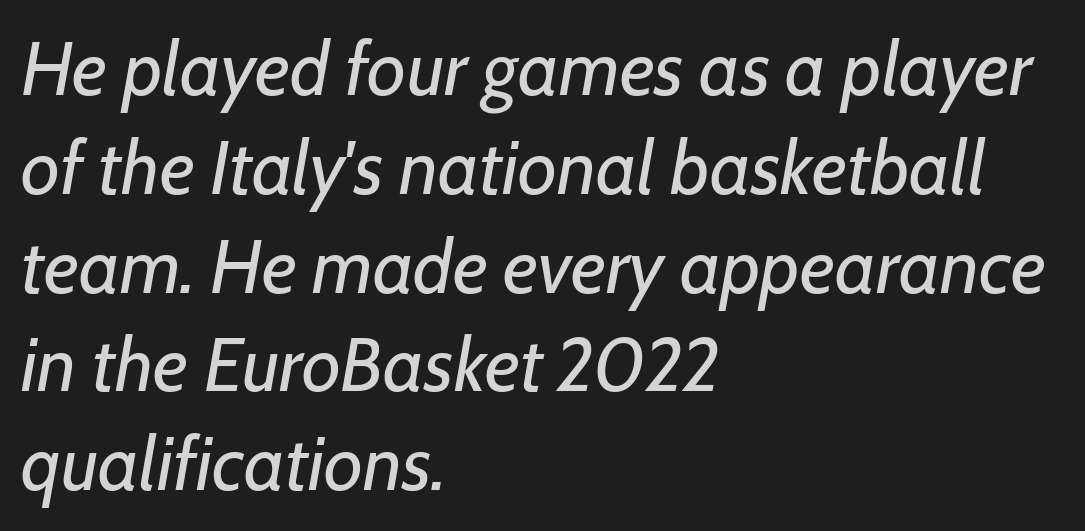
Q: Is the text bold? A: No.
Q: Is the text italic (slanted)? A: Yes, it leans right by about 7 degrees.
Q: Is the text underlined? A: No.
Q: How is the paragraph aligned? A: Left-aligned.
Q: Is the spacing between letters normal or unusually wide? A: Normal.
Q: Is the spacing between lines tight, normal or loose? A: Normal.
Q: Width (condensed, normal, or wide)? A: Normal.
Q: Stroke contrast? A: Low.
Q: x-height? A: Medium.
Q: Monospaced? A: No.
